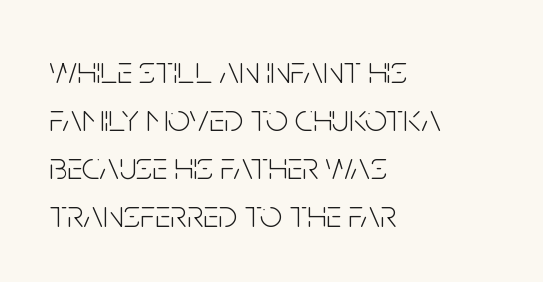
The image shows 39 px light, condensed sans-serif type, upright; set left-aligned, line spacing 1.23x, normal letter spacing, not underlined; low stroke contrast and a large x-height.
